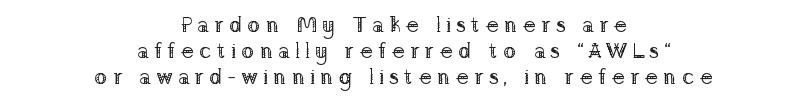
The image shows 22 px text type, upright; set centered, line spacing 1.18x, unusually wide letter spacing (+0.23 em), not underlined.
